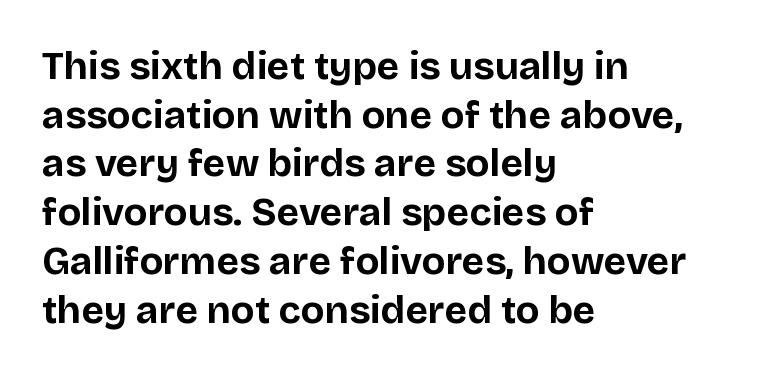
Q: Is the text bold? A: Yes.
Q: Is the text italic (slanted)? A: No, it is upright.
Q: Is the typeface a serif or a sans-serif typeface? A: Sans-serif.
Q: Is the text underlined? A: No.
Q: How is the paragraph aligned? A: Left-aligned.
Q: Is the spacing between letters normal or unusually wide? A: Normal.
Q: Is the spacing between lines tight, normal or loose? A: Normal.
Q: Width (condensed, normal, or wide)? A: Normal.
Q: Stroke contrast? A: Low.
Q: x-height? A: Large.
Q: Monospaced? A: No.
